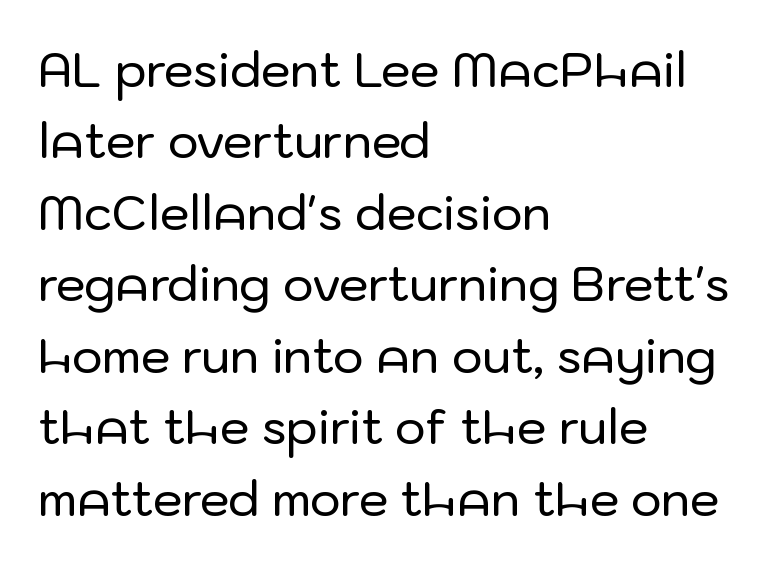
The image shows 47 px sans-serif type, upright; set left-aligned, normal line spacing (1.52x), normal letter spacing, not underlined; low stroke contrast and a medium x-height.
